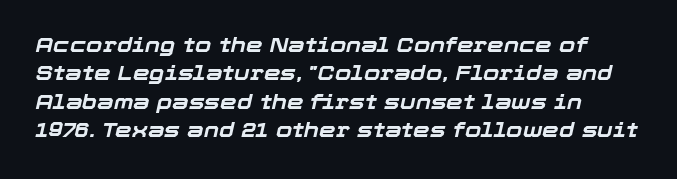
On the weight axis this lands at bold, roughly 700. Designer's note — italics engaged. Honestly, the row spacing looks completely unremarkable. This sample uses plain, unmodified letter spacing.
